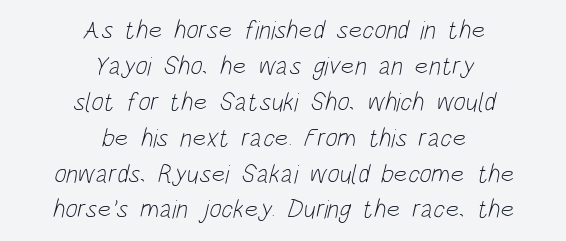
{"bold": "no", "underline": "no", "align": "center", "line_spacing": "normal", "line_spacing_ratio": 1.38, "letter_spacing": "normal", "letter_spacing_em": 0.0, "glyph_px": 26}
